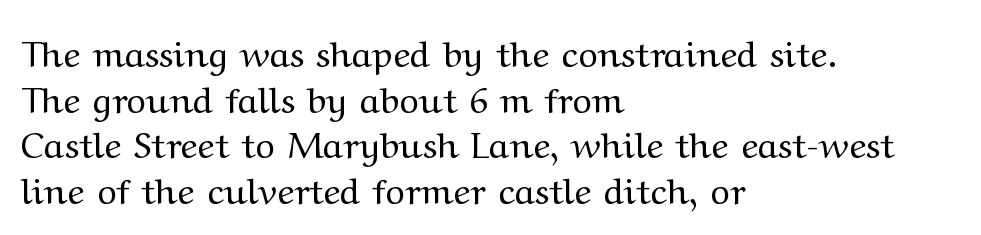
{"serif": "yes", "italic": "no", "bold": "no", "weight": "regular", "width": "wide", "stroke_contrast": "medium", "x_height": "medium", "monospaced": "no", "underline": "no", "align": "left", "line_spacing_ratio": 1.23, "letter_spacing": "normal", "letter_spacing_em": 0.0, "glyph_px": 37}
